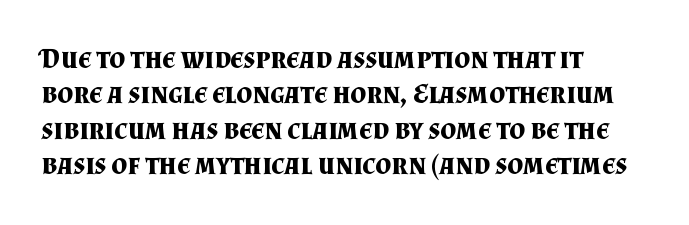
Q: Is the text bold? A: Yes.
Q: Is the text italic (slanted)? A: No, it is upright.
Q: Is the typeface a serif or a sans-serif typeface? A: Serif.
Q: Is the text underlined? A: No.
Q: How is the paragraph aligned? A: Left-aligned.
Q: Is the spacing between letters normal or unusually wide? A: Normal.
Q: Is the spacing between lines tight, normal or loose? A: Normal.
Q: Width (condensed, normal, or wide)? A: Normal.
Q: Stroke contrast? A: Medium.
Q: x-height? A: Small.
Q: Monospaced? A: No.
